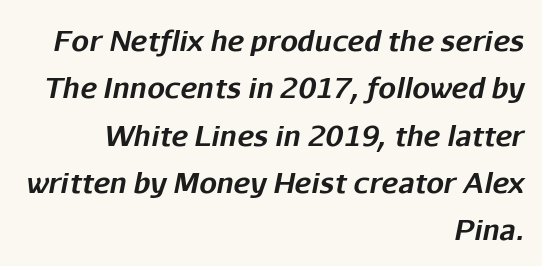
Weight check: bold — yes, fully. The text carries the slant typical of an italic or oblique font. Do the characters align in a grid? No, the font is proportional. Caption: standard tracking, unaltered.
